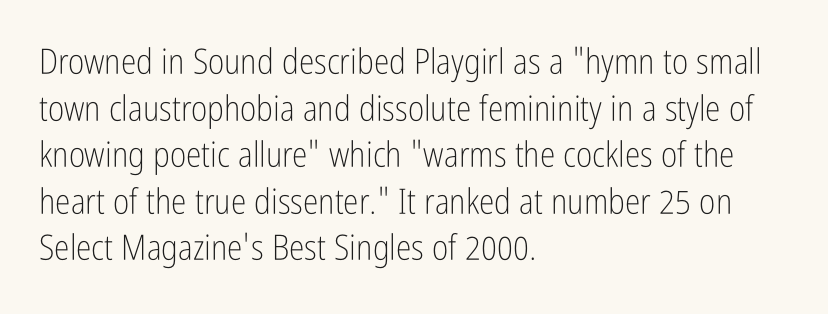
Q: Is the text bold? A: No.
Q: Is the text italic (slanted)? A: No, it is upright.
Q: Is the typeface a serif or a sans-serif typeface? A: Sans-serif.
Q: Is the text underlined? A: No.
Q: How is the paragraph aligned? A: Left-aligned.
Q: Is the spacing between letters normal or unusually wide? A: Normal.
Q: Is the spacing between lines tight, normal or loose? A: Normal.
Q: Width (condensed, normal, or wide)? A: Condensed.
Q: Stroke contrast? A: Low.
Q: x-height? A: Medium.
Q: Monospaced? A: No.
